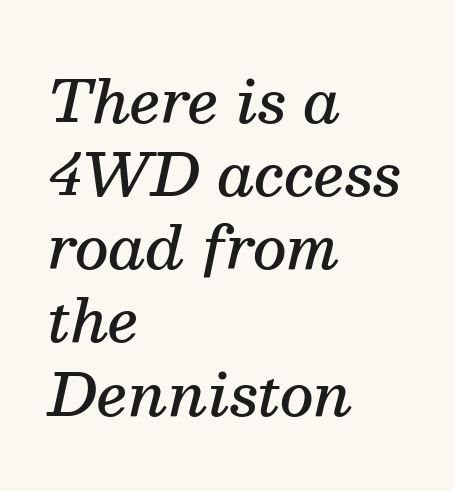
Any mark beneath the type? The region is blank. The typesetter chose a ragged-right arrangement here. The face used here is rendered with its standard letterfit. The typesetting leans somewhat heavy: a semibold. The text was rendered using a seriffed face with decorative stroke endings. Italic? Definitely — the glyphs are oblique.
